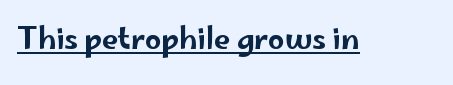
{"serif": "no", "italic": "no", "width": "wide", "stroke_contrast": "low", "x_height": "small", "monospaced": "no", "underline": "yes", "letter_spacing": "normal", "letter_spacing_em": 0.0, "glyph_px": 29}
